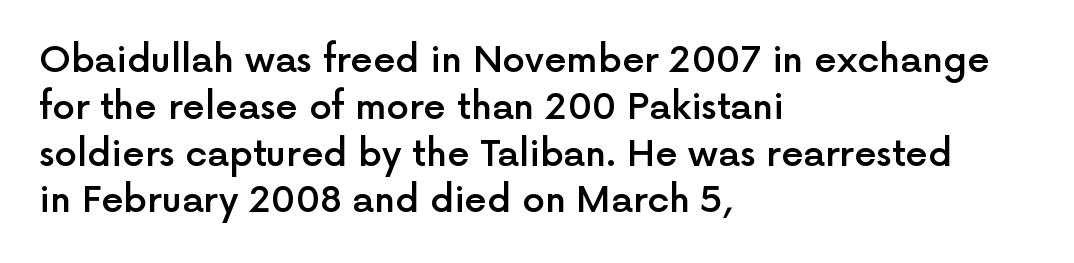
{"serif": "no", "italic": "no", "bold": "semi", "weight": "semibold", "width": "normal", "x_height": "medium", "monospaced": "no", "underline": "no", "align": "left", "line_spacing": "normal", "line_spacing_ratio": 1.3, "letter_spacing": "normal", "letter_spacing_em": 0.0, "glyph_px": 36}
